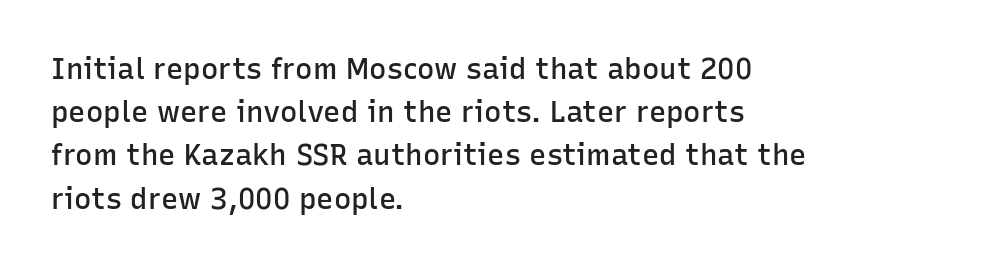
{"serif": "no", "italic": "no", "bold": "semi", "weight": "semibold", "width": "normal", "stroke_contrast": "low", "x_height": "medium", "monospaced": "no", "underline": "no", "align": "left", "line_spacing": "normal", "line_spacing_ratio": 1.49, "letter_spacing": "normal", "letter_spacing_em": 0.0, "glyph_px": 29}
